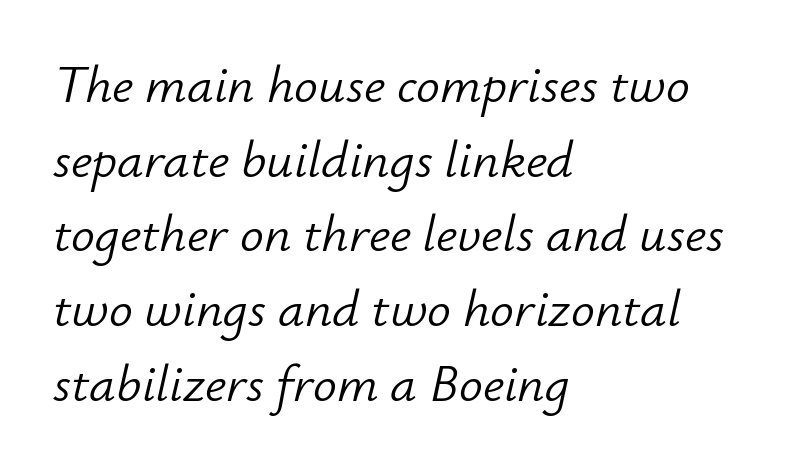
The image shows 53 px light type, italic (leaning right); set left-aligned, normal line spacing (1.41x), normal letter spacing, not underlined; low stroke contrast and a small x-height.
